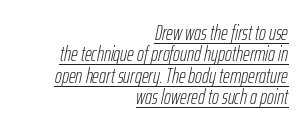
{"italic": "yes", "lean": "right", "slant_degrees": 12, "bold": "no", "underline": "yes", "align": "right", "line_spacing": "tight", "line_spacing_ratio": 1.02, "letter_spacing": "normal", "letter_spacing_em": 0.0, "glyph_px": 21}
